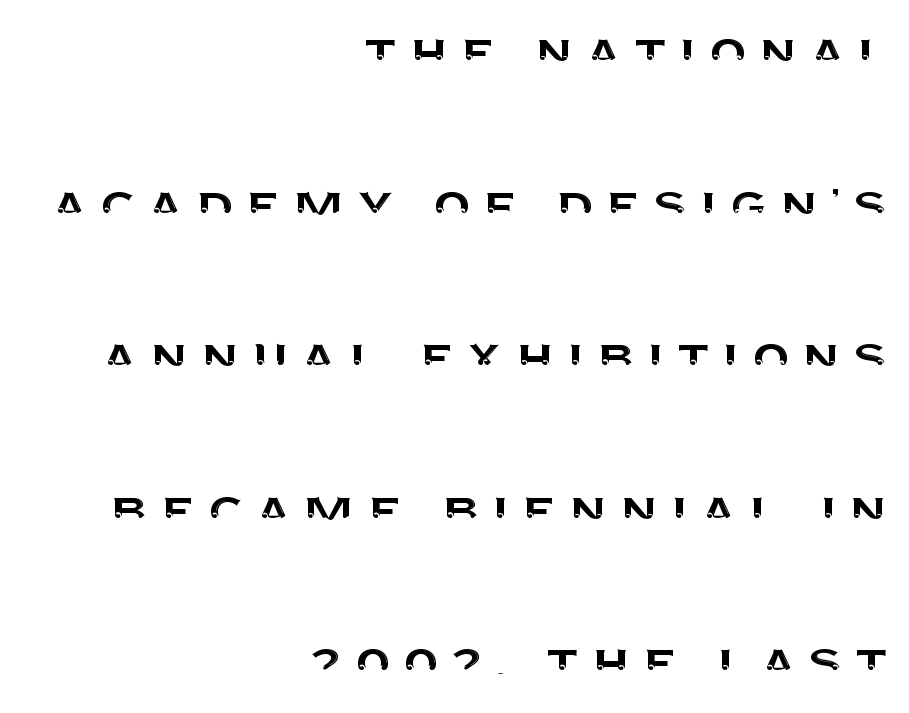
{"serif": "no", "italic": "no", "width": "normal", "stroke_contrast": "medium", "x_height": "large", "monospaced": "no", "underline": "no", "align": "right", "line_spacing": "loose", "line_spacing_ratio": 2.46, "glyph_px": 62}
